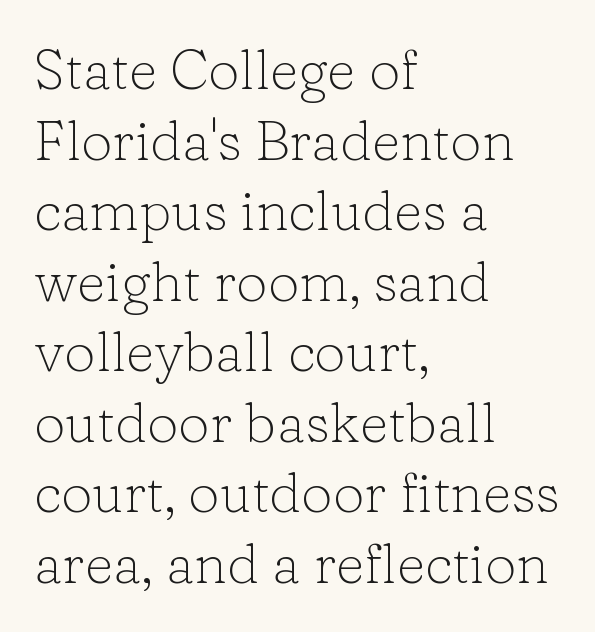
Q: Is the text bold? A: No.
Q: Is the text italic (slanted)? A: No, it is upright.
Q: Is the typeface a serif or a sans-serif typeface? A: Serif.
Q: Is the text underlined? A: No.
Q: How is the paragraph aligned? A: Left-aligned.
Q: Is the spacing between letters normal or unusually wide? A: Normal.
Q: Is the spacing between lines tight, normal or loose? A: Normal.
Q: Width (condensed, normal, or wide)? A: Normal.
Q: Stroke contrast? A: Low.
Q: x-height? A: Medium.
Q: Monospaced? A: No.
